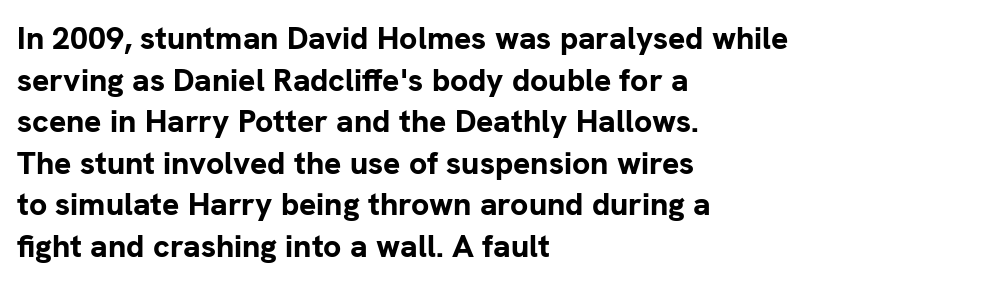
{"serif": "no", "italic": "no", "bold": "yes", "weight": "bold", "width": "normal", "stroke_contrast": "low", "x_height": "medium", "monospaced": "no", "underline": "no", "align": "left", "line_spacing": "normal", "line_spacing_ratio": 1.3, "letter_spacing": "normal", "letter_spacing_em": 0.0, "glyph_px": 32}
